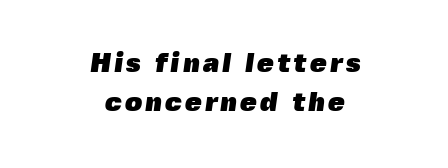
Students, this is bold: see how much ink each stroke carries. The compositor balanced each line on the midline. The line-height multiplier appears to be the usual default. Type without underlining.
